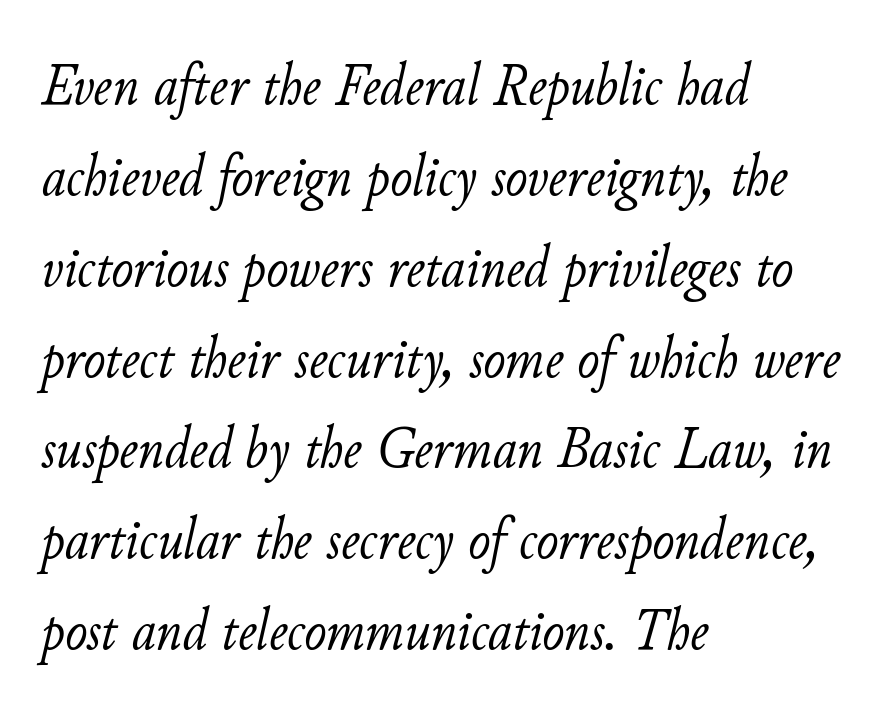
{"italic": "yes", "lean": "right", "slant_degrees": 11, "bold": "no", "weight": "light", "width": "normal", "stroke_contrast": "low", "x_height": "small", "monospaced": "no", "underline": "no", "align": "left", "line_spacing": "normal", "line_spacing_ratio": 1.54, "letter_spacing": "normal", "letter_spacing_em": 0.0, "glyph_px": 59}
